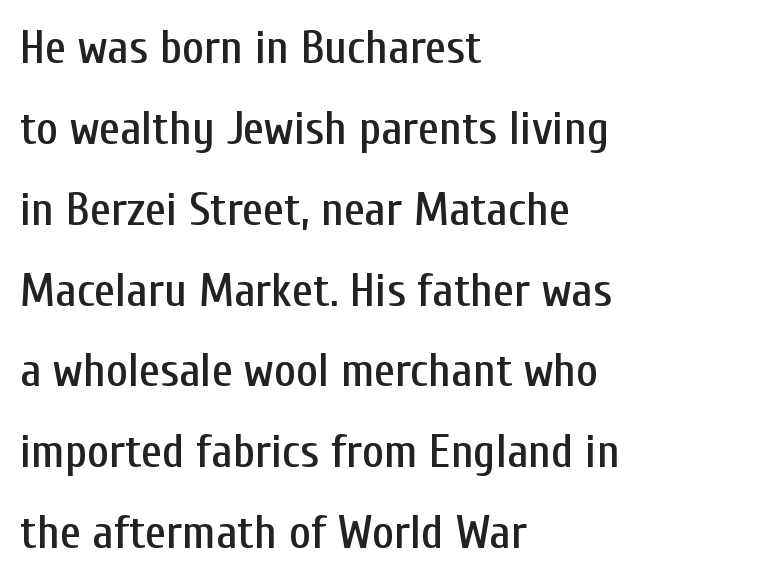
{"serif": "no", "italic": "no", "width": "condensed", "stroke_contrast": "low", "x_height": "medium", "monospaced": "no", "underline": "no", "align": "left", "line_spacing_ratio": 1.72, "letter_spacing": "normal", "letter_spacing_em": 0.0, "glyph_px": 47}
